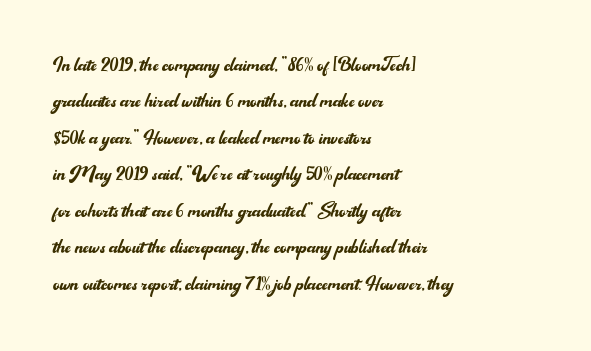
The image shows 25 px text type; set left-aligned, normal line spacing (1.46x), normal letter spacing, not underlined.
